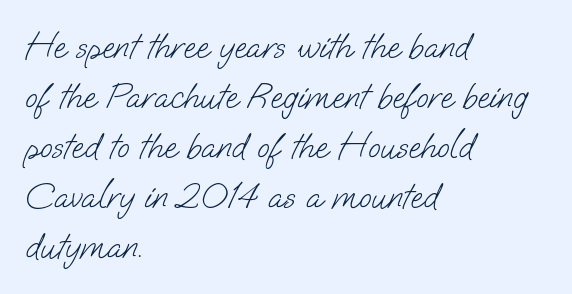
Q: Is the text bold? A: No.
Q: Is the typeface a serif or a sans-serif typeface? A: Sans-serif.
Q: Is the text underlined? A: No.
Q: How is the paragraph aligned? A: Left-aligned.
Q: Is the spacing between letters normal or unusually wide? A: Normal.
Q: Is the spacing between lines tight, normal or loose? A: Normal.
Q: Width (condensed, normal, or wide)? A: Normal.
Q: Stroke contrast? A: Low.
Q: x-height? A: Small.
Q: Monospaced? A: No.
